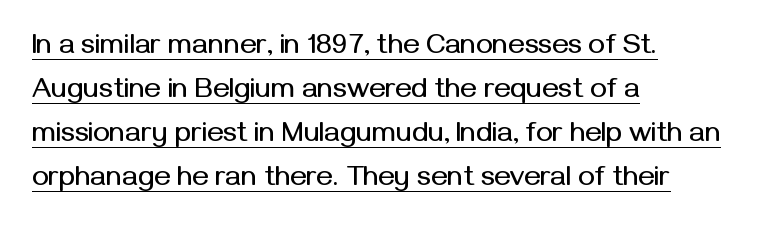
The image shows 28 px sans-serif type, upright; set left-aligned, normal line spacing (1.57x), normal letter spacing, underlined; medium stroke contrast and a medium x-height.
